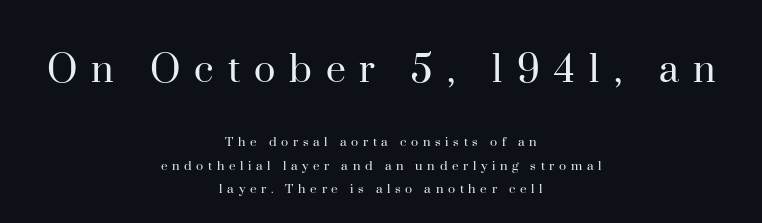
Posture: upright roman. Do the characters align in a grid? No, the font is proportional. No extra ink here — the face is not bold. The type is letterspaced generously, with wide tracking. The setting favours the middle, as headings and verse often do.
